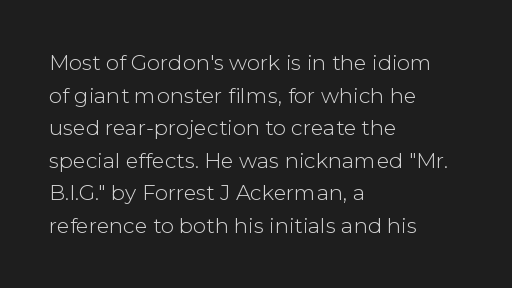
The axis of the letterforms is exactly vertical. Here the glyphs are tracked normally, forming tight word shapes. Descenders hang freely into open space. Line beginnings align vertically; line endings do not. The rows are spaced the way most documents space them.
